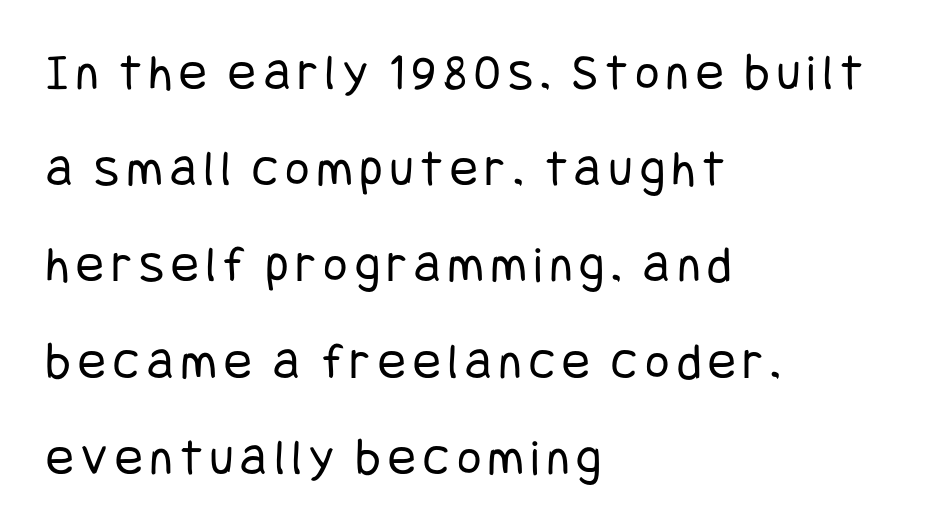
Q: Is the text bold? A: No.
Q: Is the text italic (slanted)? A: No, it is upright.
Q: Is the typeface a serif or a sans-serif typeface? A: Sans-serif.
Q: Is the text underlined? A: No.
Q: How is the paragraph aligned? A: Left-aligned.
Q: Width (condensed, normal, or wide)? A: Condensed.
Q: Stroke contrast? A: Low.
Q: x-height? A: Large.
